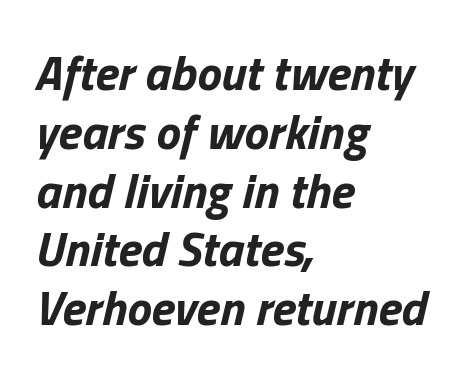
{"italic": "yes", "lean": "right", "slant_degrees": 13, "bold": "yes", "weight": "bold", "width": "normal", "stroke_contrast": "low", "x_height": "medium", "monospaced": "no", "underline": "no", "align": "left", "line_spacing_ratio": 1.2, "letter_spacing": "normal", "letter_spacing_em": 0.0, "glyph_px": 49}
